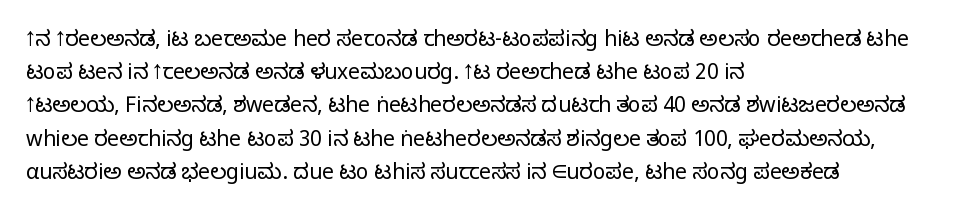
The image shows 21 px text type, upright; set left-aligned, normal line spacing (1.58x), normal letter spacing, not underlined.
